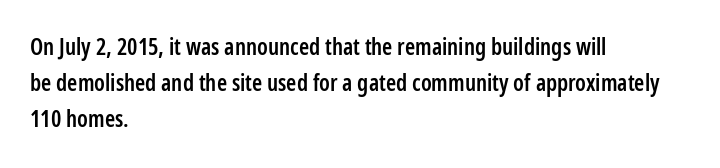
Q: Is the text bold? A: Semi-bold.
Q: Is the text italic (slanted)? A: No, it is upright.
Q: Is the text underlined? A: No.
Q: How is the paragraph aligned? A: Left-aligned.
Q: Is the spacing between letters normal or unusually wide? A: Normal.
Q: Is the spacing between lines tight, normal or loose? A: Normal.
